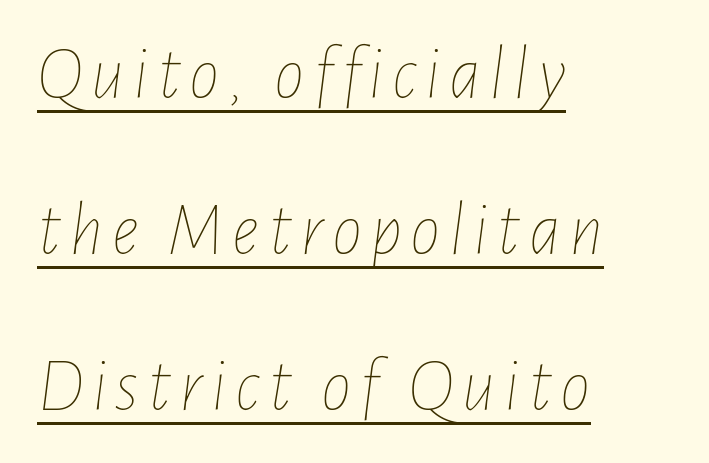
Beneath each row of characters lies a ruled line. The weight would be labelled regular, book, light, or lighter still. Does the lettering tilt? It does — this is italic. This sample has the flowing, uneven cadence of proportional lettering. The lines are spread far apart with generous leading. If you drew a ruler down the left edge, every line would touch it.
